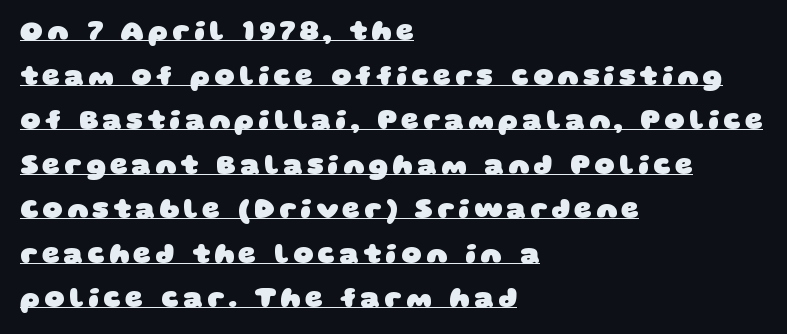
Quick note: underline on. Compared with typical paragraphs, the rows here are spaced about the same. Notice how thick the strokes are: this is what a full bold looks like. These lines stack with their left ends in a neat column.
